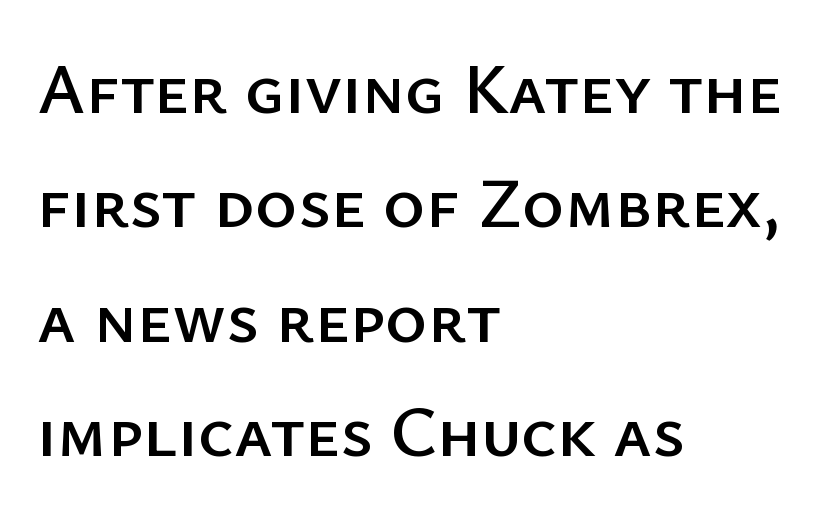
Is this a fixed-width face? No — the glyphs have proportional, varying widths. Between one letter and the next there's only the usual sliver of space. Line starts are locked; line ends wander. No feet cap the strokes, marking this as sans-serif type. No word sits above an underline.
